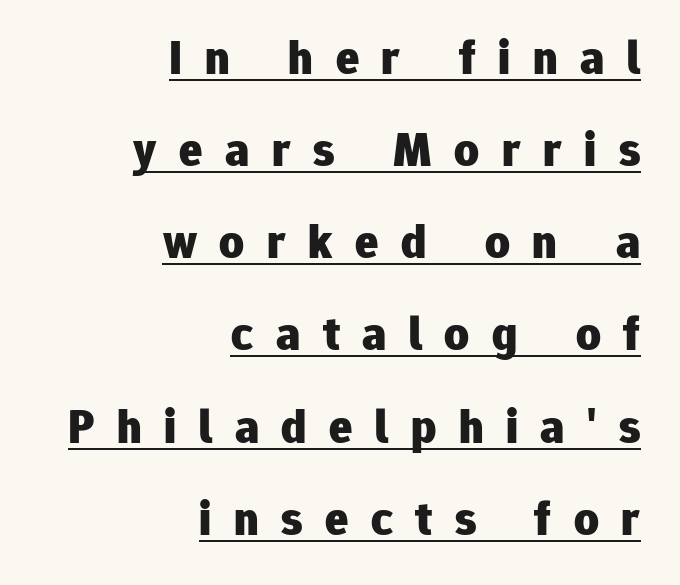
{"serif": "no", "italic": "no", "bold": "yes", "weight": "heavy", "width": "normal", "stroke_contrast": "low", "x_height": "medium", "monospaced": "no", "underline": "yes", "align": "right", "line_spacing": "loose", "line_spacing_ratio": 1.92, "letter_spacing": "wide", "letter_spacing_em": 0.47, "glyph_px": 48}
